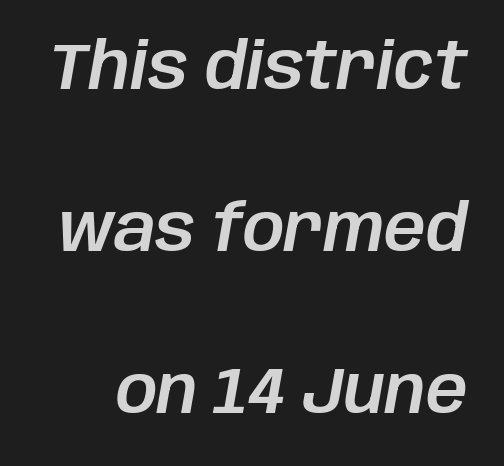
Q: Is the text italic (slanted)? A: Yes, it leans right by about 10 degrees.
Q: Is the text underlined? A: No.
Q: Is the spacing between letters normal or unusually wide? A: Normal.
Q: Is the spacing between lines tight, normal or loose? A: Loose.
Q: Width (condensed, normal, or wide)? A: Normal.
Q: Stroke contrast? A: Low.
Q: x-height? A: Large.
Q: Monospaced? A: No.
